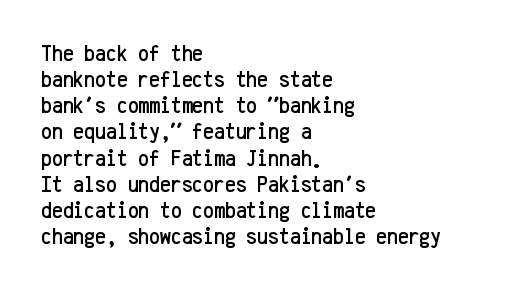
Q: Is the text italic (slanted)? A: No, it is upright.
Q: Is the text underlined? A: No.
Q: How is the paragraph aligned? A: Left-aligned.
Q: Is the spacing between letters normal or unusually wide? A: Normal.
Q: Is the spacing between lines tight, normal or loose? A: Tight.
